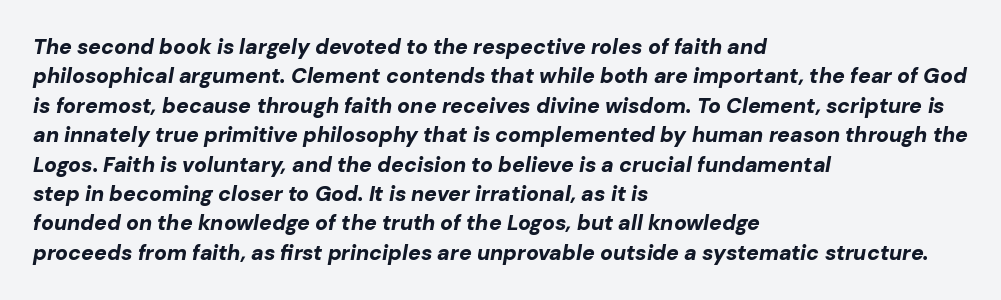
Q: Is the text bold? A: Yes.
Q: Is the text italic (slanted)? A: Yes, it leans right by about 10 degrees.
Q: Is the text underlined? A: No.
Q: How is the paragraph aligned? A: Left-aligned.
Q: Is the spacing between letters normal or unusually wide? A: Normal.
Q: Is the spacing between lines tight, normal or loose? A: Normal.
